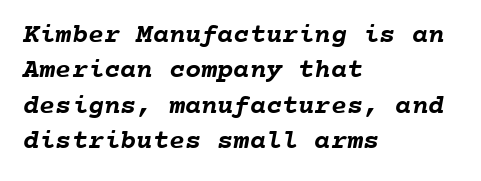
In terms of leading, this rendering sits right in the middle. The gaps between neighbouring characters are ordinary and unremarkable. The baseline area is clear. Chunky letters — that's bold for sure. The setting favours the left margin, as ordinary paragraphs usually do.
